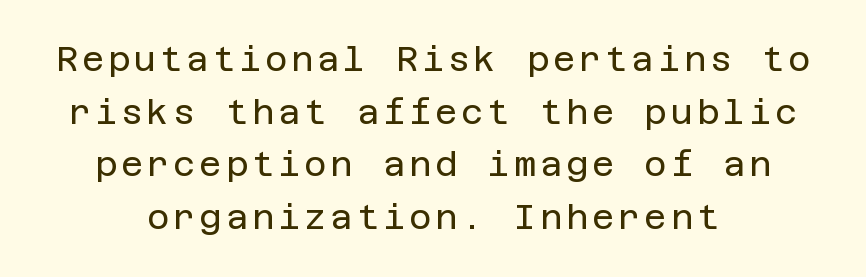
{"serif": "no", "italic": "no", "bold": "no", "weight": "regular", "width": "normal", "stroke_contrast": "low", "x_height": "large", "underline": "no", "align": "center", "line_spacing": "normal", "line_spacing_ratio": 1.55, "glyph_px": 34}
